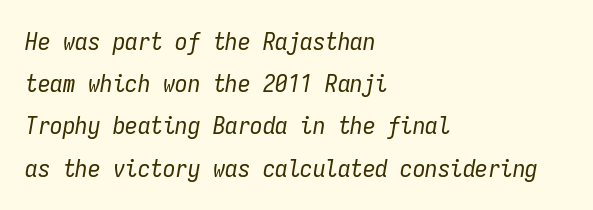
The letters look calm and open, with moderate or lighter stems. Here the glyphs are tracked normally, forming tight word shapes. Horizontal bands of white between lines are of average thickness. Quick note: italic. The lines in this sample share a left origin and differ only in where they stop.
